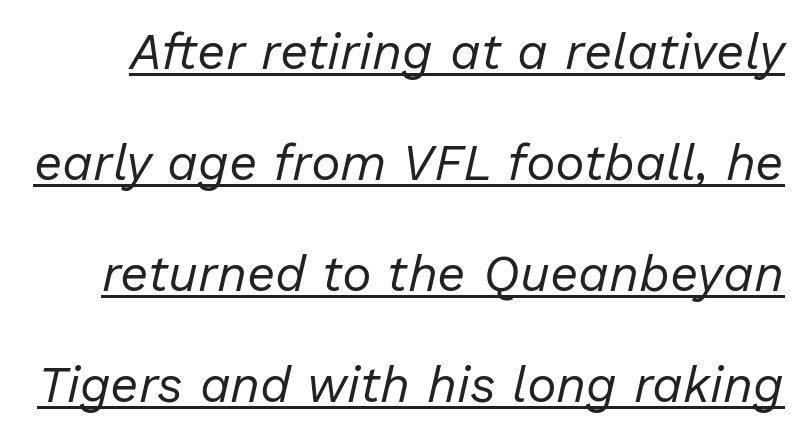
Q: Is the text bold? A: No.
Q: Is the text italic (slanted)? A: Yes, it leans right by about 13 degrees.
Q: Is the text underlined? A: Yes.
Q: Is the spacing between letters normal or unusually wide? A: Normal.
Q: Is the spacing between lines tight, normal or loose? A: Loose.
Q: Width (condensed, normal, or wide)? A: Normal.
Q: Stroke contrast? A: Low.
Q: x-height? A: Medium.
Q: Monospaced? A: No.
